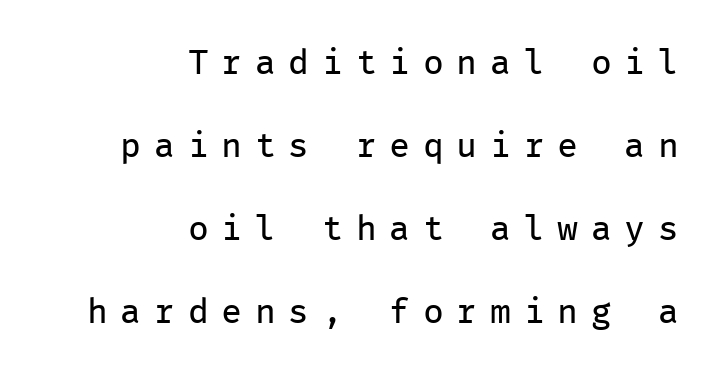
Each row of text sits above clean, open space. The typography opts for an upright posture over an oblique one. Vertical spacing — loose. Unlike a traditional serif, this face leaves its strokes unadorned. Every row of glyphs terminates at an identical x-position on the right. The letters march in equal steps, a hallmark of fixed-pitch type.
